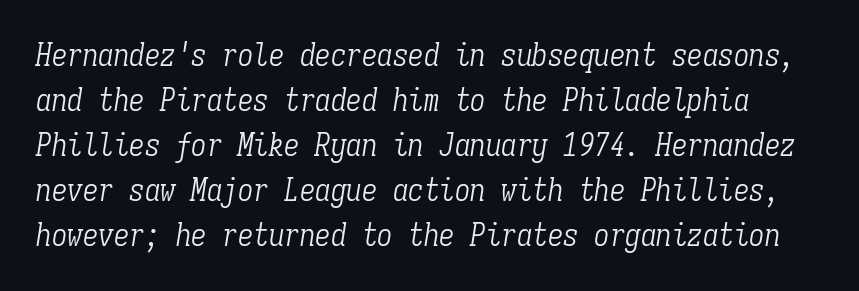
The typesetting does not lean heavy: it is not bold. Just letters on the line, the space beneath them empty. Regarding leading, the lines here are spaced in the standard way. Little horizontal feet cap the strokes, marking this as serif type. Students, note that the glyphs here touch the page at normal intervals.
